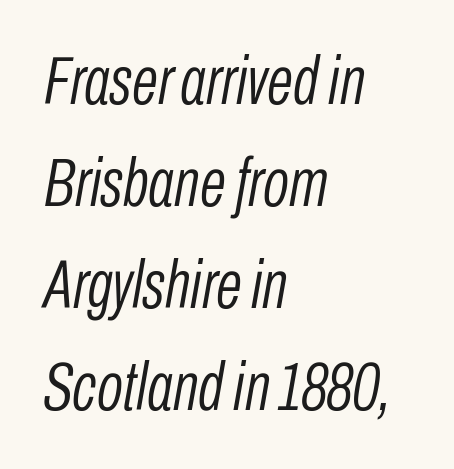
The image shows 68 px light, condensed type, italic (leaning right); set left-aligned, normal line spacing (1.5x), normal letter spacing, not underlined; low stroke contrast and a medium x-height.
